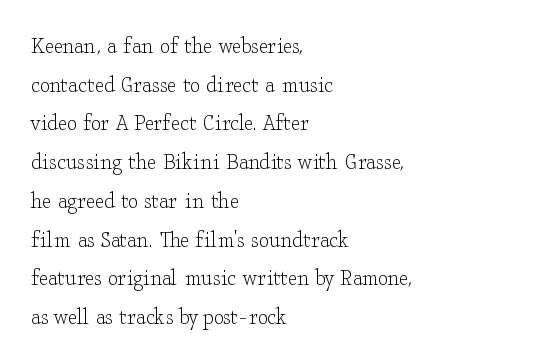
The image shows 25 px text type, upright; set left-aligned, normal line spacing (1.55x), normal letter spacing, not underlined.
